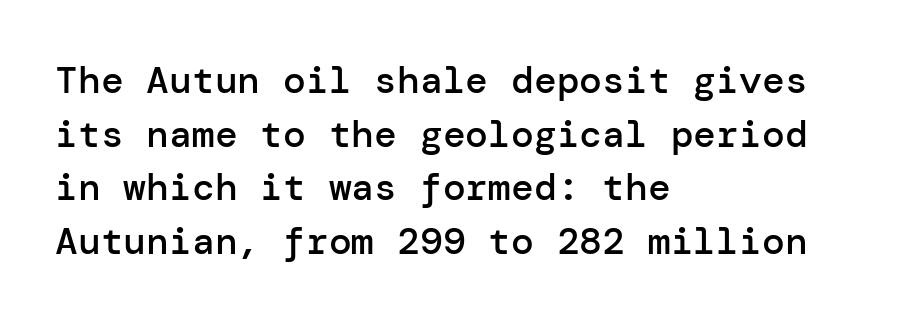
Quick note: interline space is typical. If you drew a line through each stem, it would be perfectly vertical. What kind of face is this? One without serifs — a sans. Descenders are the only things crossing below the line. How heavy is the stroke? Medium-heavy — a semibold, shy of bold.
